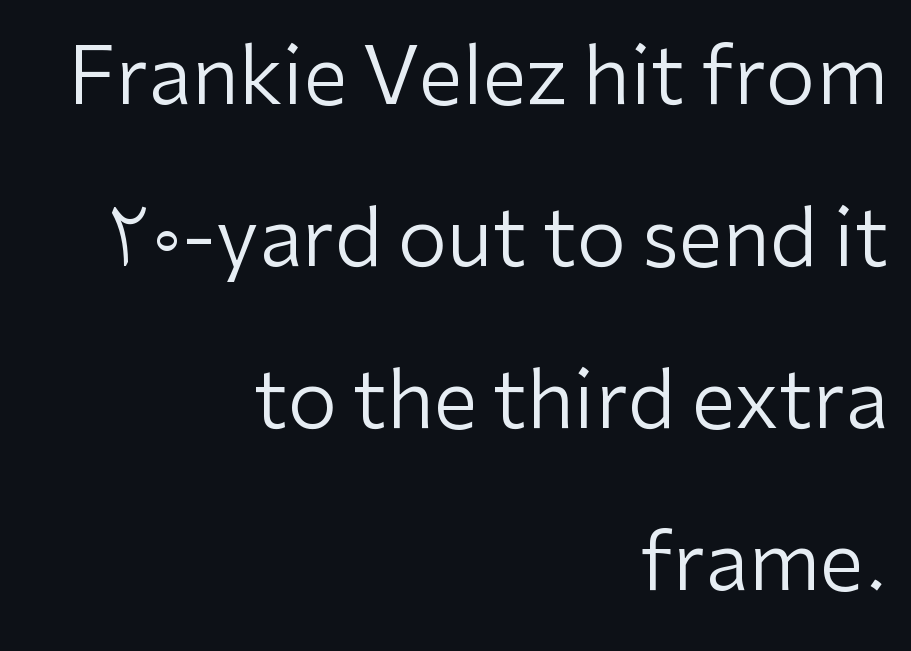
The image shows 79 px regular-weight sans-serif type, upright; set right-aligned, loose line spacing (2.05x), normal letter spacing, not underlined; low stroke contrast and a medium x-height.
